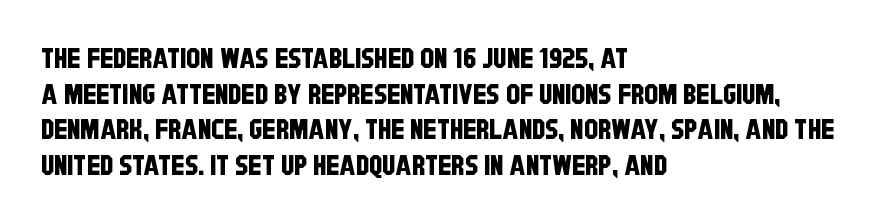
Nothing unusual about the tracking: characters are spaced as the font intends. This sample is left-justified, so line endings fall wherever the words run out. Reading down the column, the eye jumps a familiar distance to each next line. Looks like regular typesetting: each glyph gets only the width it needs. The words here are not underlined.
